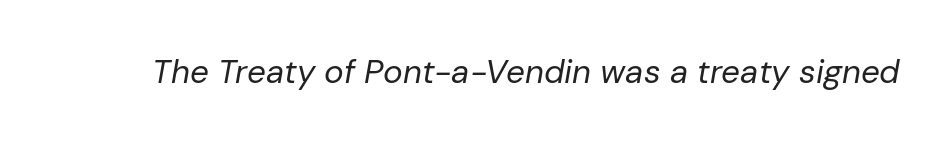
The image shows 33 px regular-weight type, italic (leaning right); set normal letter spacing, not underlined; low stroke contrast and a medium x-height.
